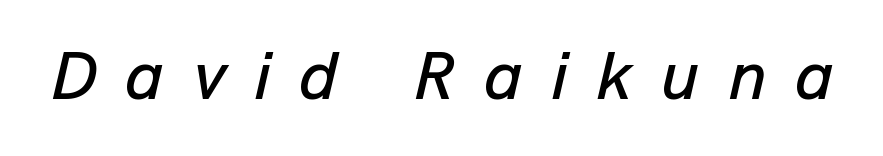
Q: Is the text italic (slanted)? A: Yes, it leans right by about 13 degrees.
Q: Is the text underlined? A: No.
Q: Is the spacing between letters normal or unusually wide? A: Unusually wide.
Q: Width (condensed, normal, or wide)? A: Normal.
Q: Stroke contrast? A: Low.
Q: x-height? A: Medium.
Q: Monospaced? A: No.
